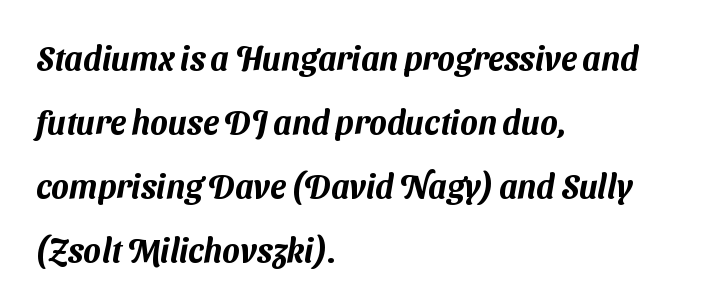
{"serif": "no", "width": "normal", "stroke_contrast": "medium", "x_height": "medium", "monospaced": "no", "underline": "no", "align": "left", "line_spacing": "loose", "line_spacing_ratio": 1.94, "letter_spacing": "normal", "letter_spacing_em": 0.0, "glyph_px": 33}
